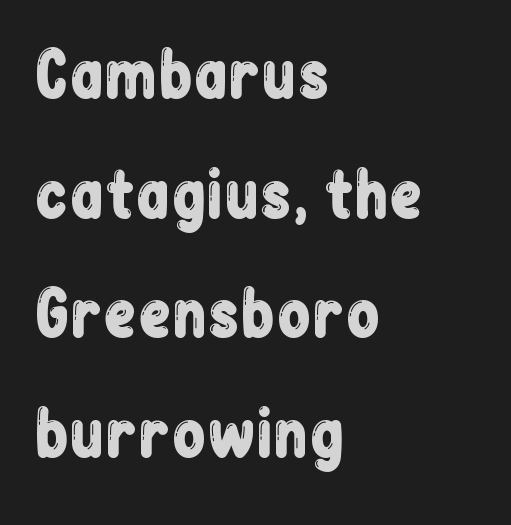
Q: Is the text italic (slanted)? A: No, it is upright.
Q: Is the typeface a serif or a sans-serif typeface? A: Sans-serif.
Q: Is the text underlined? A: No.
Q: How is the paragraph aligned? A: Left-aligned.
Q: Is the spacing between letters normal or unusually wide? A: Normal.
Q: Is the spacing between lines tight, normal or loose? A: Loose.
Q: Width (condensed, normal, or wide)? A: Condensed.
Q: Stroke contrast? A: Low.
Q: x-height? A: Medium.
Q: Monospaced? A: No.
